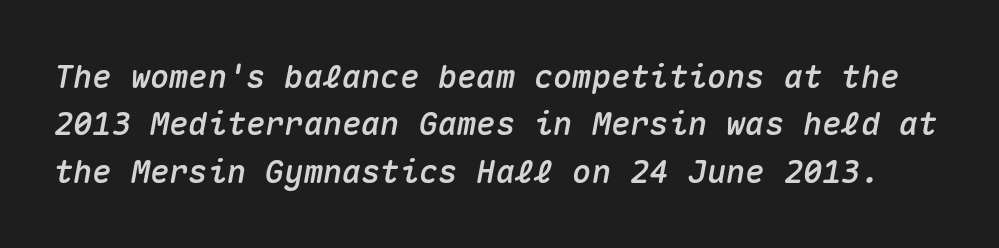
{"italic": "yes", "lean": "right", "slant_degrees": 10, "width": "normal", "stroke_contrast": "medium", "x_height": "medium", "monospaced": "yes", "underline": "no", "line_spacing": "normal", "line_spacing_ratio": 1.48, "letter_spacing": "normal", "letter_spacing_em": 0.0, "glyph_px": 32}
